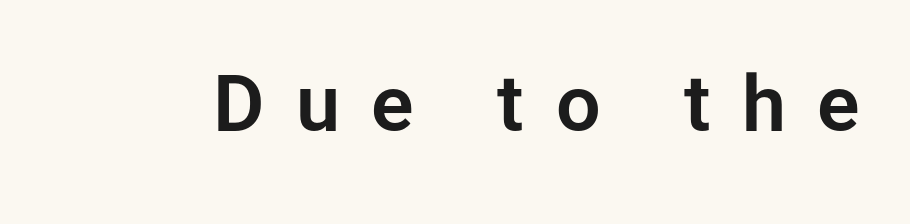
Q: Is the text italic (slanted)? A: No, it is upright.
Q: Is the typeface a serif or a sans-serif typeface? A: Sans-serif.
Q: Is the text underlined? A: No.
Q: Is the spacing between letters normal or unusually wide? A: Unusually wide.
Q: Width (condensed, normal, or wide)? A: Normal.
Q: Stroke contrast? A: Low.
Q: x-height? A: Medium.
Q: Monospaced? A: No.
